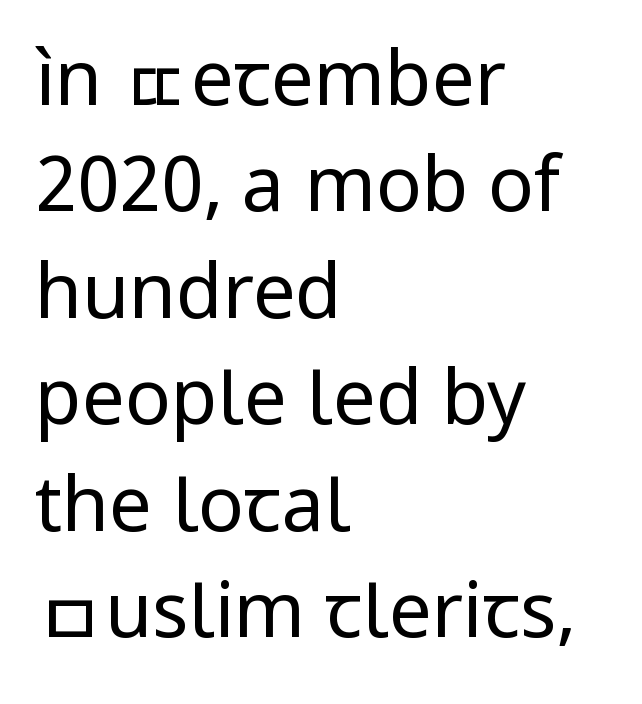
Q: Is the text bold? A: No.
Q: Is the text italic (slanted)? A: No, it is upright.
Q: Is the typeface a serif or a sans-serif typeface? A: Sans-serif.
Q: Is the text underlined? A: No.
Q: How is the paragraph aligned? A: Left-aligned.
Q: Is the spacing between letters normal or unusually wide? A: Normal.
Q: Is the spacing between lines tight, normal or loose? A: Normal.
Q: Width (condensed, normal, or wide)? A: Normal.
Q: Stroke contrast? A: Low.
Q: x-height? A: Medium.
Q: Monospaced? A: No.
